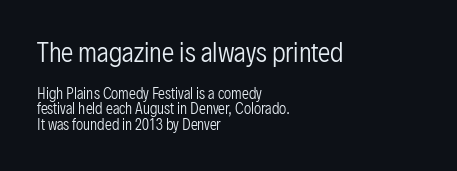
Q: Is the text bold? A: No.
Q: Is the text italic (slanted)? A: No, it is upright.
Q: Is the text underlined? A: No.
Q: How is the paragraph aligned? A: Left-aligned.
Q: Is the spacing between letters normal or unusually wide? A: Normal.
Q: Is the spacing between lines tight, normal or loose? A: Tight.
Q: Which block of text is set in a larger size, the first (top) or the second (bottom)? A: The first (top) one.
